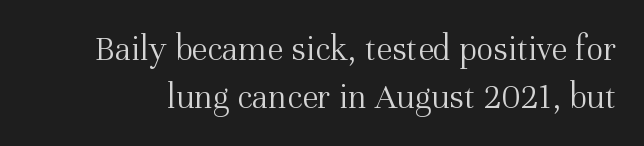
Horizontal bands of white between lines are of average thickness. The font's upright variant was chosen for this text. Looks like regular typesetting: each glyph gets only the width it needs. Students, note that the glyphs here touch the page at normal intervals. Clear beneath every line of the passage. The letters carry serifs — small finishing strokes at the ends of their stems.
